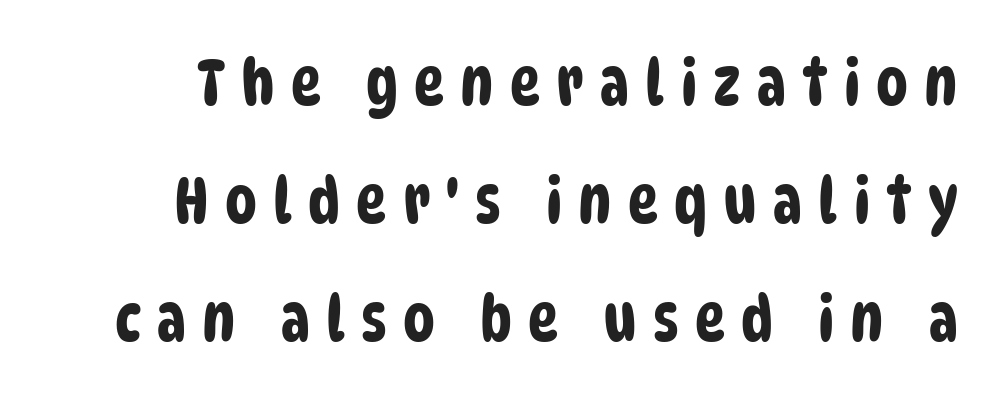
The font family rendered here belongs to the sans-serif group. No word sits above an underline. The passage shown has open, widely tracked lettering throughout. The rendering uses natural spacing where letterforms have individual widths.
